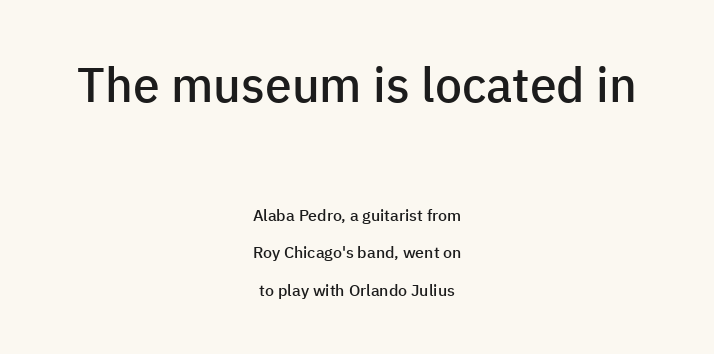
{"serif": "no", "italic": "no", "bold": "semi", "weight": "semibold", "width": "normal", "stroke_contrast": "low", "x_height": "medium", "monospaced": "no", "underline": "no", "align": "center", "line_spacing": "loose", "line_spacing_ratio": 2.36, "letter_spacing": "normal", "letter_spacing_em": 0.0, "larger_block": "first", "size_ratio": 3.0, "glyph_px": 48}
